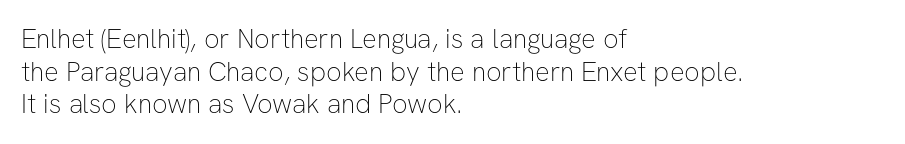
The image shows 27 px text type, upright; set left-aligned, line spacing 1.21x, normal letter spacing, not underlined.
